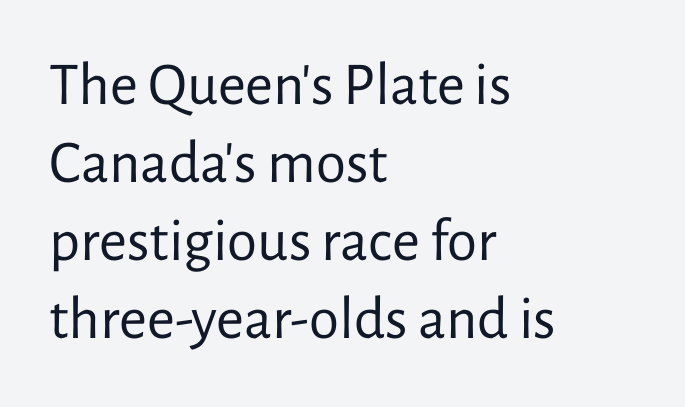
Q: Is the text bold? A: No.
Q: Is the text italic (slanted)? A: No, it is upright.
Q: Is the typeface a serif or a sans-serif typeface? A: Sans-serif.
Q: Is the text underlined? A: No.
Q: How is the paragraph aligned? A: Left-aligned.
Q: Is the spacing between letters normal or unusually wide? A: Normal.
Q: Is the spacing between lines tight, normal or loose? A: Normal.
Q: Width (condensed, normal, or wide)? A: Normal.
Q: Stroke contrast? A: Low.
Q: x-height? A: Medium.
Q: Monospaced? A: No.
